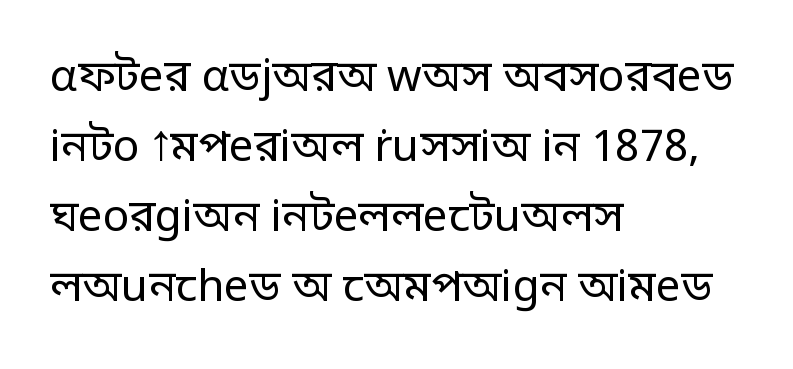
The image shows 44 px regular-weight sans-serif type, upright; set left-aligned, normal line spacing (1.59x), normal letter spacing, not underlined; low stroke contrast and a large x-height.
